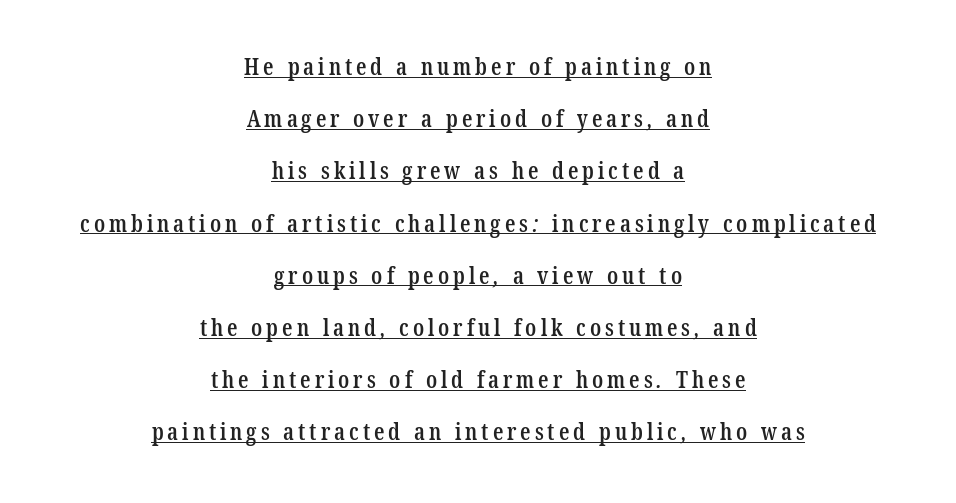
Summary of weight: moderately heavy, a semibold. The block of text is sparse from top to bottom, with ample space between rows. Is the block centered? Yes — each line is placed symmetrically about the middle. Looks like someone drew a line under every word here.
